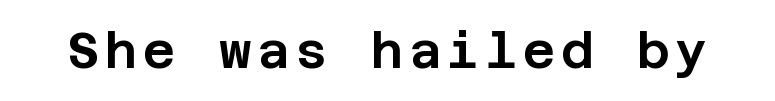
The image shows 50 px sans-serif type, upright; set not underlined; low stroke contrast and a large x-height.
